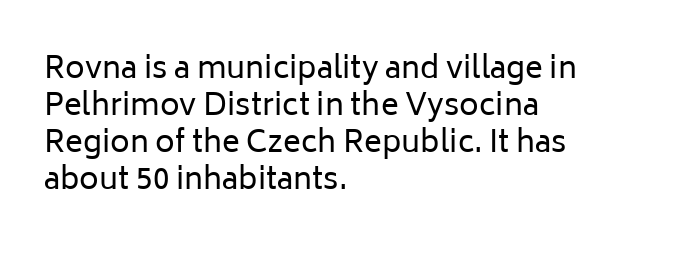
Q: Is the text bold? A: No.
Q: Is the text italic (slanted)? A: No, it is upright.
Q: Is the typeface a serif or a sans-serif typeface? A: Sans-serif.
Q: Is the text underlined? A: No.
Q: How is the paragraph aligned? A: Left-aligned.
Q: Is the spacing between letters normal or unusually wide? A: Normal.
Q: Width (condensed, normal, or wide)? A: Normal.
Q: Stroke contrast? A: Low.
Q: x-height? A: Medium.
Q: Monospaced? A: No.
